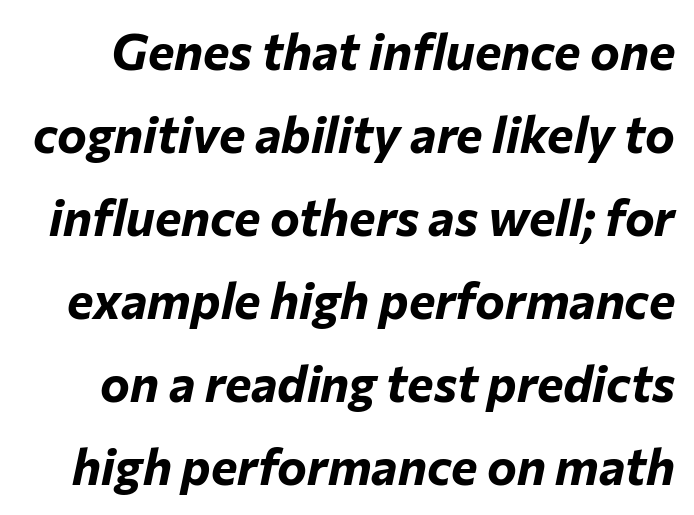
{"italic": "yes", "lean": "right", "slant_degrees": 12, "bold": "yes", "weight": "bold", "width": "normal", "stroke_contrast": "low", "x_height": "medium", "monospaced": "no", "underline": "no", "line_spacing": "normal", "line_spacing_ratio": 1.66, "letter_spacing": "normal", "letter_spacing_em": 0.0, "glyph_px": 50}
